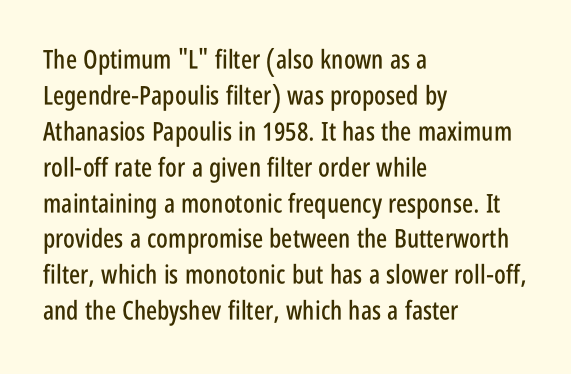
This is roman type, the default non-slanted kind. Standard letterfit; no display-style spreading of the glyphs. Evenly set lines give the paragraph a standard silhouette. The specimen omits any rule beneath the text block's lines. The paragraph shown leans on its left margin.
